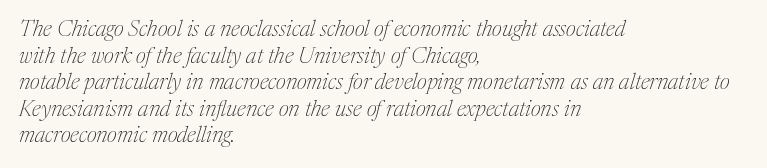
The image shows 22 px text type, italic (leaning right); set left-aligned, line spacing 1.21x, normal letter spacing, not underlined.
